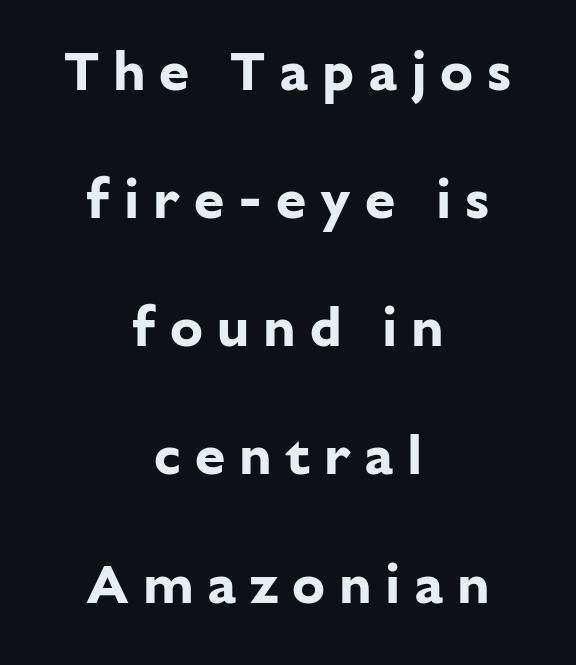
{"serif": "no", "italic": "no", "bold": "yes", "weight": "bold", "width": "normal", "stroke_contrast": "low", "x_height": "medium", "monospaced": "no", "underline": "no", "align": "center", "line_spacing": "loose", "line_spacing_ratio": 2.33, "letter_spacing": "wide", "letter_spacing_em": 0.25, "glyph_px": 55}
